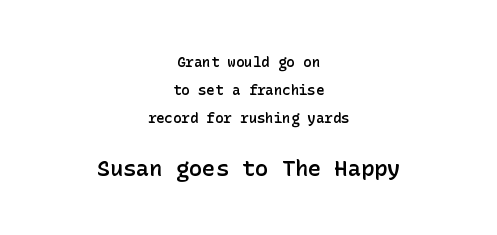
{"italic": "no", "bold": "semi", "underline": "no", "align": "center", "line_spacing": "loose", "line_spacing_ratio": 2.0, "letter_spacing": "normal", "letter_spacing_em": 0.0, "larger_block": "second", "size_ratio": 1.57, "glyph_px": 22}
